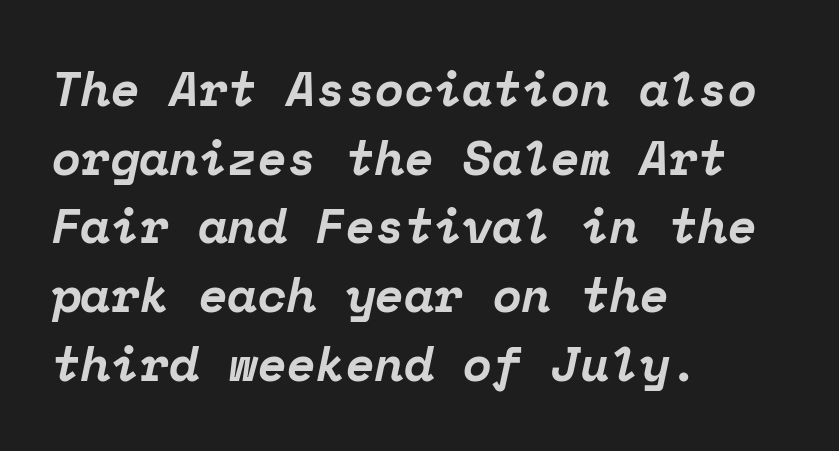
Q: Is the text bold? A: Yes.
Q: Is the text italic (slanted)? A: Yes, it leans right by about 12 degrees.
Q: Is the typeface a serif or a sans-serif typeface? A: Serif.
Q: Is the text underlined? A: No.
Q: How is the paragraph aligned? A: Left-aligned.
Q: Is the spacing between letters normal or unusually wide? A: Normal.
Q: Is the spacing between lines tight, normal or loose? A: Normal.
Q: Width (condensed, normal, or wide)? A: Normal.
Q: Stroke contrast? A: Low.
Q: x-height? A: Medium.
Q: Monospaced? A: Yes.
